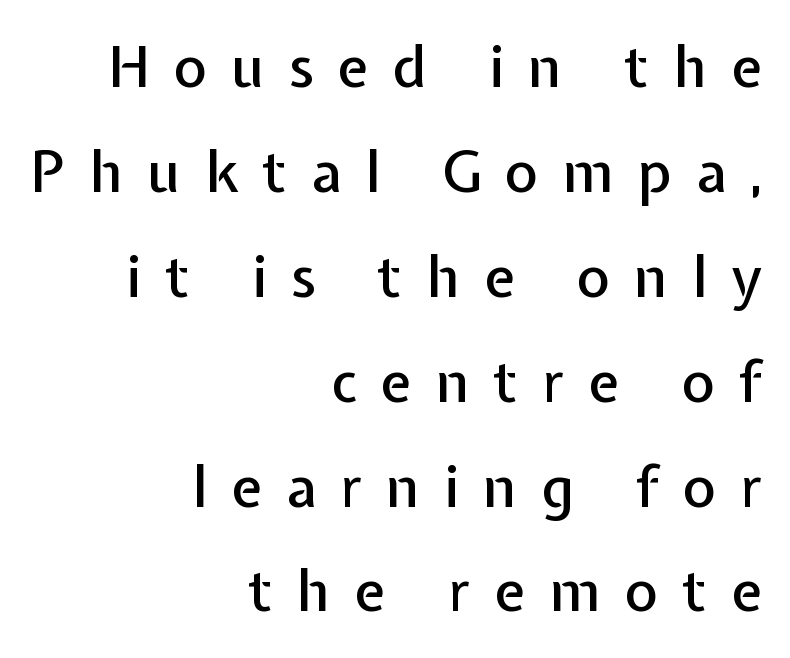
{"serif": "no", "italic": "no", "width": "normal", "stroke_contrast": "low", "x_height": "medium", "monospaced": "no", "underline": "no", "align": "right", "line_spacing_ratio": 1.84, "letter_spacing": "wide", "letter_spacing_em": 0.42, "glyph_px": 57}
